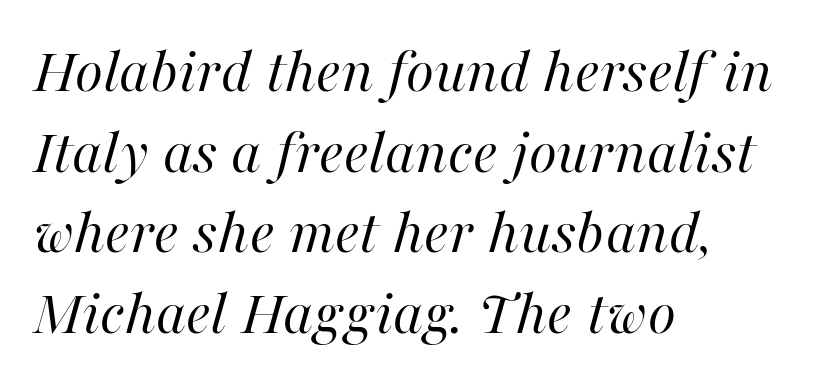
Q: Is the text bold? A: No.
Q: Is the text italic (slanted)? A: Yes, it leans right by about 16 degrees.
Q: Is the text underlined? A: No.
Q: How is the paragraph aligned? A: Left-aligned.
Q: Is the spacing between letters normal or unusually wide? A: Normal.
Q: Width (condensed, normal, or wide)? A: Normal.
Q: Stroke contrast? A: High.
Q: x-height? A: Medium.
Q: Monospaced? A: No.
